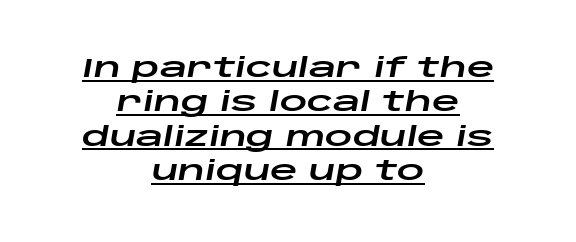
{"italic": "yes", "lean": "right", "slant_degrees": 10, "underline": "yes", "align": "center", "line_spacing": "normal", "line_spacing_ratio": 1.27, "letter_spacing": "normal", "letter_spacing_em": 0.0, "glyph_px": 27}
